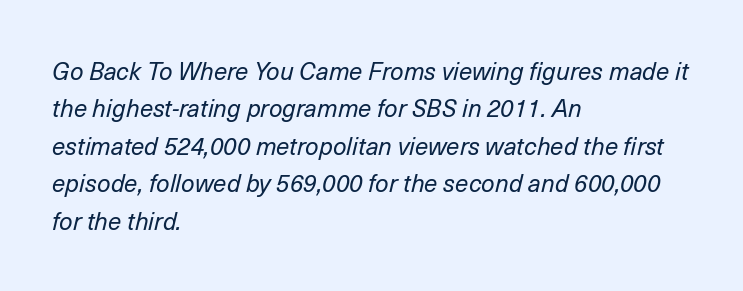
{"italic": "yes", "lean": "right", "slant_degrees": 14, "bold": "no", "underline": "no", "align": "left", "line_spacing": "normal", "line_spacing_ratio": 1.56, "letter_spacing": "normal", "letter_spacing_em": 0.0, "glyph_px": 24}
